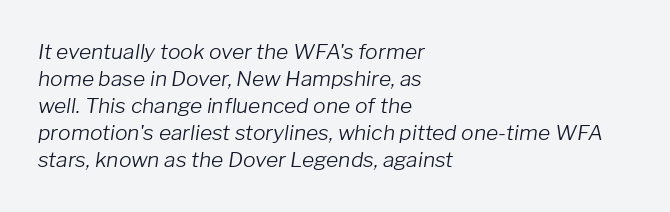
Reading down the column, the eye jumps a familiar distance to each next line. Stems and bowls with no extra thickness — not bold. Tall strokes in this sample are angled rather than plumb. Where is the straight margin? On the left. The gap between lines stays unmarked.
